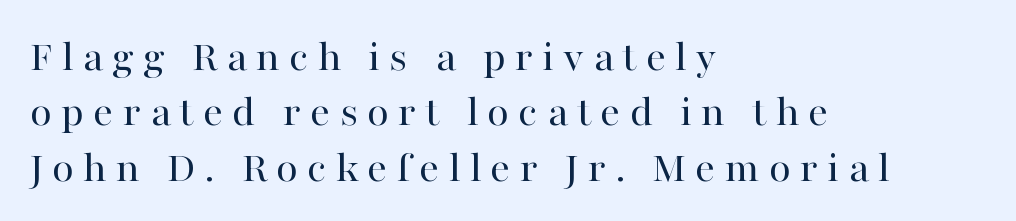
These lines are set flush left with a ragged right edge. This is serif lettering, the kind often seen in printed books. The words here are not underlined. A typesetter would call this proportional, since set widths differ per character. Posture: vertical. The passage shown is not bold in any degree.
